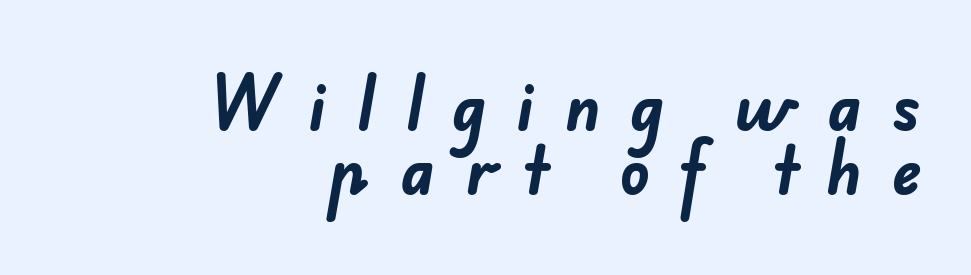
{"serif": "no", "bold": "yes", "weight": "bold", "width": "normal", "stroke_contrast": "low", "x_height": "small", "monospaced": "no", "underline": "no", "align": "right", "line_spacing": "tight", "line_spacing_ratio": 1.04, "letter_spacing": "wide", "letter_spacing_em": 0.49, "glyph_px": 62}
